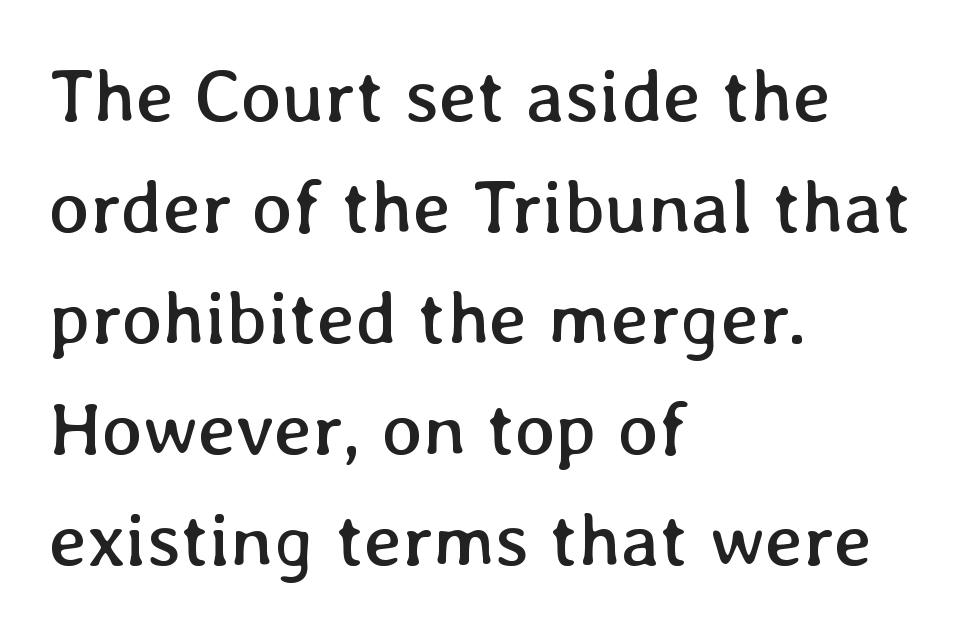
{"italic": "no", "bold": "no", "weight": "regular", "width": "normal", "stroke_contrast": "low", "x_height": "medium", "monospaced": "no", "underline": "no", "align": "left", "line_spacing": "normal", "line_spacing_ratio": 1.46, "letter_spacing": "normal", "letter_spacing_em": 0.0, "glyph_px": 76}
